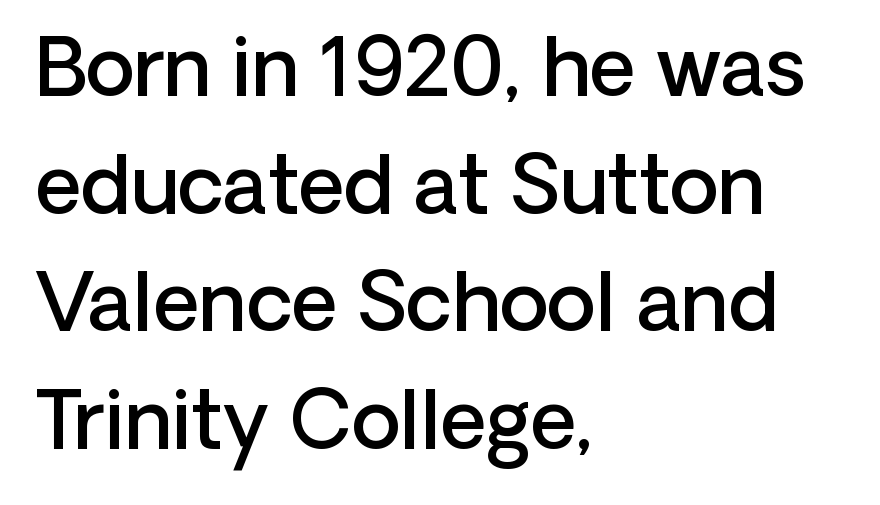
Q: Is the text bold? A: Semi-bold.
Q: Is the text italic (slanted)? A: No, it is upright.
Q: Is the typeface a serif or a sans-serif typeface? A: Sans-serif.
Q: Is the text underlined? A: No.
Q: How is the paragraph aligned? A: Left-aligned.
Q: Is the spacing between letters normal or unusually wide? A: Normal.
Q: Is the spacing between lines tight, normal or loose? A: Normal.
Q: Width (condensed, normal, or wide)? A: Normal.
Q: Stroke contrast? A: Low.
Q: x-height? A: Medium.
Q: Monospaced? A: No.
